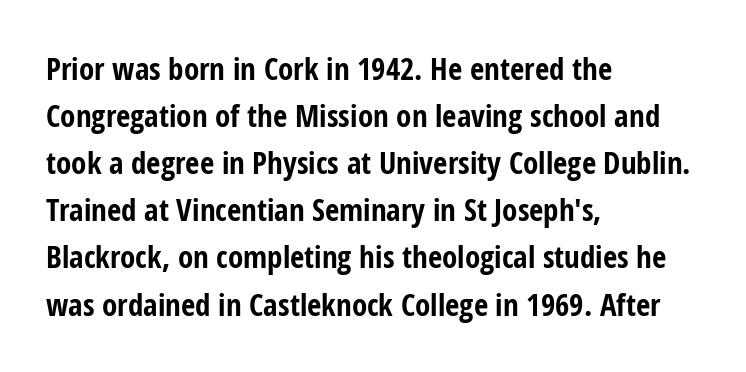
The image shows 31 px bold, condensed sans-serif type, upright; set left-aligned, normal line spacing (1.52x), normal letter spacing, not underlined; low stroke contrast and a medium x-height.
